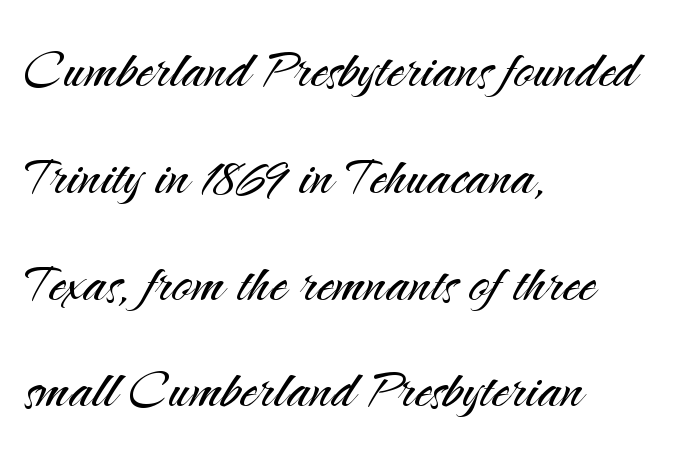
{"serif": "no", "bold": "no", "weight": "light", "width": "normal", "stroke_contrast": "medium", "x_height": "small", "monospaced": "no", "underline": "no", "align": "left", "line_spacing": "normal", "line_spacing_ratio": 1.57, "letter_spacing": "normal", "letter_spacing_em": 0.0, "glyph_px": 68}
